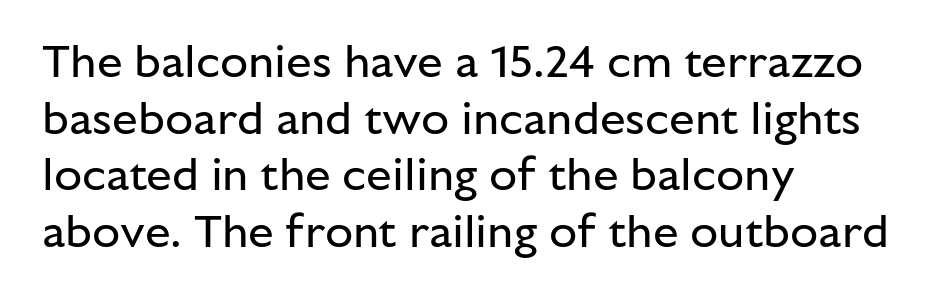
Q: Is the text bold? A: No.
Q: Is the text italic (slanted)? A: No, it is upright.
Q: Is the typeface a serif or a sans-serif typeface? A: Sans-serif.
Q: Is the text underlined? A: No.
Q: How is the paragraph aligned? A: Left-aligned.
Q: Is the spacing between letters normal or unusually wide? A: Normal.
Q: Width (condensed, normal, or wide)? A: Normal.
Q: Stroke contrast? A: Low.
Q: x-height? A: Medium.
Q: Monospaced? A: No.
